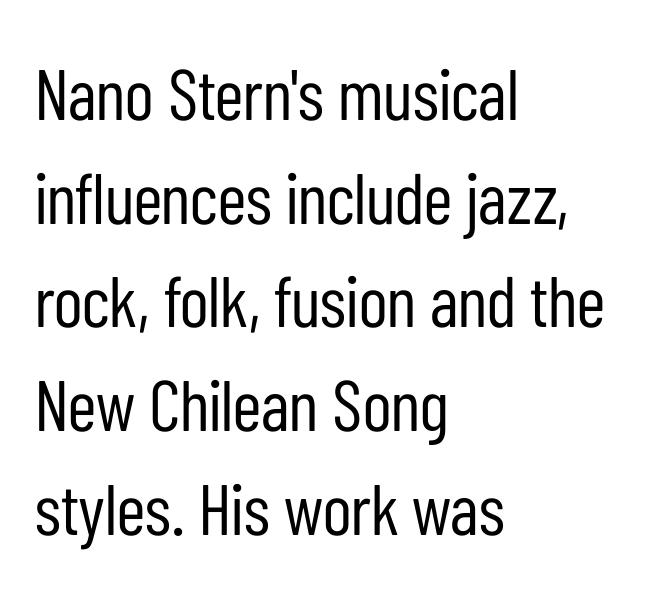
Bold? No — there's no thickening of the strokes. Quick note: not italic, upright. Letter spacing: default. Beneath every word, the page is bare.
